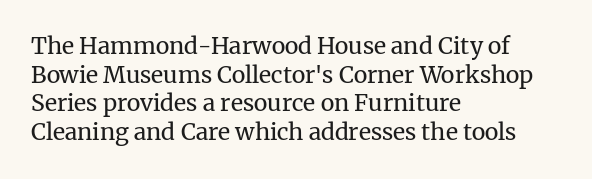
The lines sit at an ordinary, default distance from one another. The text block is weighted toward the left margin, trailing off unevenly rightward. Tracking value appears to be zero — textbook default spacing. Has an underline been added? It has not. Stroke mass is kept to a normal reading level or below.
